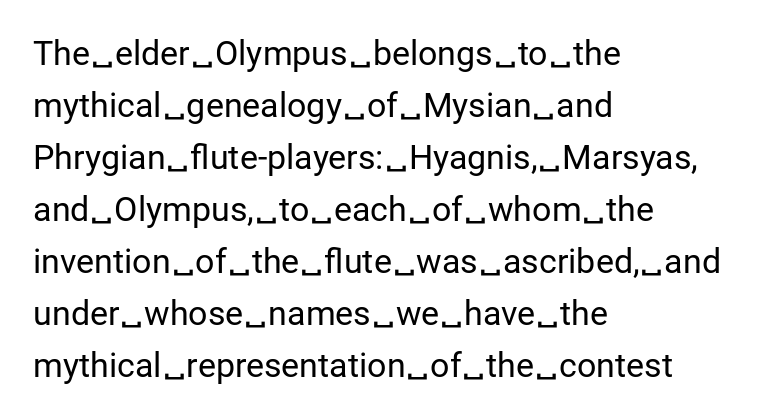
The image shows 34 px regular-weight sans-serif type, upright; set left-aligned, normal line spacing (1.53x), normal letter spacing, not underlined; low stroke contrast and a medium x-height.
